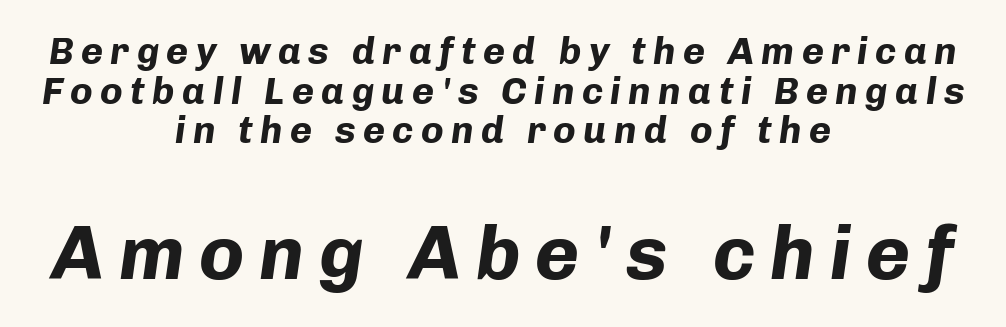
{"italic": "yes", "lean": "right", "slant_degrees": 8, "bold": "yes", "weight": "bold", "width": "normal", "stroke_contrast": "low", "x_height": "medium", "monospaced": "no", "underline": "no", "align": "center", "line_spacing": "tight", "line_spacing_ratio": 1.04, "larger_block": "second", "size_ratio": 2.0, "glyph_px": 76}
